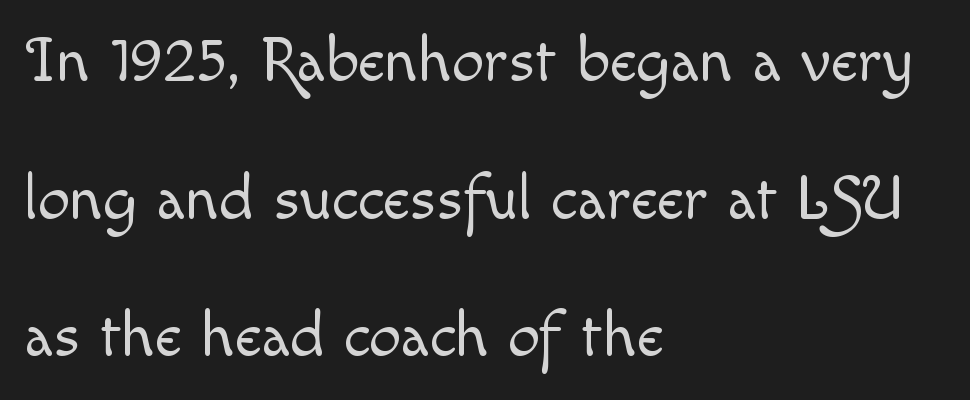
Q: Is the text bold? A: No.
Q: Is the text italic (slanted)? A: No, it is upright.
Q: Is the text underlined? A: No.
Q: How is the paragraph aligned? A: Left-aligned.
Q: Is the spacing between letters normal or unusually wide? A: Normal.
Q: Is the spacing between lines tight, normal or loose? A: Loose.
Q: Width (condensed, normal, or wide)? A: Normal.
Q: x-height? A: Small.
Q: Monospaced? A: No.
